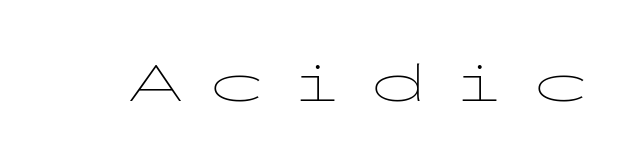
The image shows 57 px thin, wide sans-serif type, upright, monospaced; set unusually wide letter spacing (+0.42 em), not underlined; low stroke contrast and a medium x-height.
